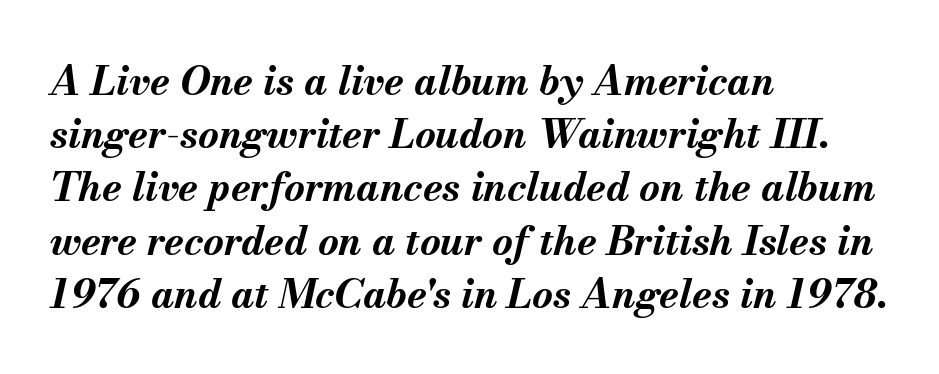
The image shows 40 px bold type, italic (leaning right); set left-aligned, normal line spacing (1.33x), normal letter spacing, not underlined; medium stroke contrast and a small x-height.
